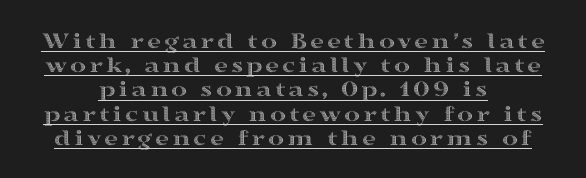
Q: Is the text italic (slanted)? A: No, it is upright.
Q: Is the text underlined? A: Yes.
Q: How is the paragraph aligned? A: Centered.
Q: Is the spacing between lines tight, normal or loose? A: Tight.
